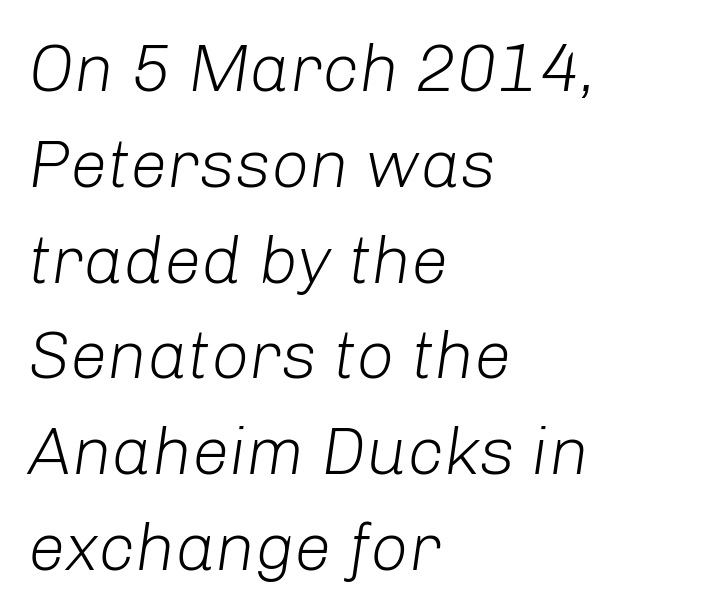
{"italic": "yes", "lean": "right", "slant_degrees": 8, "bold": "no", "weight": "light", "width": "normal", "stroke_contrast": "low", "x_height": "medium", "monospaced": "no", "underline": "no", "align": "left", "line_spacing": "normal", "line_spacing_ratio": 1.43, "letter_spacing": "normal", "letter_spacing_em": 0.0, "glyph_px": 67}
